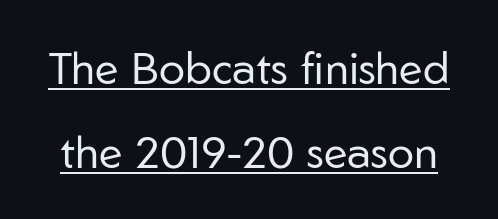
Q: Is the text bold? A: No.
Q: Is the text italic (slanted)? A: No, it is upright.
Q: Is the typeface a serif or a sans-serif typeface? A: Sans-serif.
Q: Is the text underlined? A: Yes.
Q: Is the spacing between letters normal or unusually wide? A: Normal.
Q: Is the spacing between lines tight, normal or loose? A: Loose.
Q: Width (condensed, normal, or wide)? A: Normal.
Q: Stroke contrast? A: Low.
Q: x-height? A: Medium.
Q: Monospaced? A: No.
